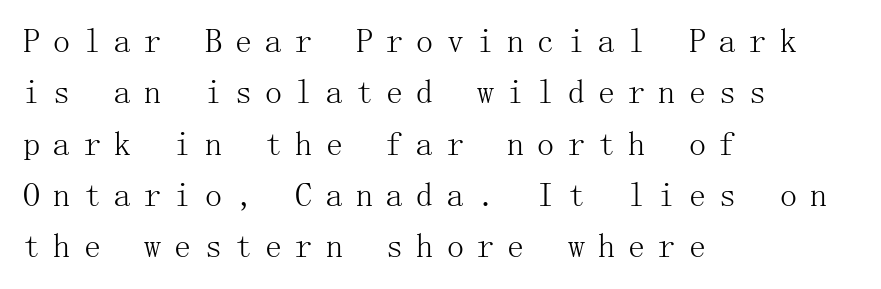
{"serif": "yes", "italic": "no", "bold": "no", "weight": "light", "width": "normal", "stroke_contrast": "medium", "x_height": "medium", "underline": "no", "align": "left", "line_spacing": "normal", "line_spacing_ratio": 1.51, "letter_spacing": "wide", "letter_spacing_em": 0.39, "glyph_px": 34}
